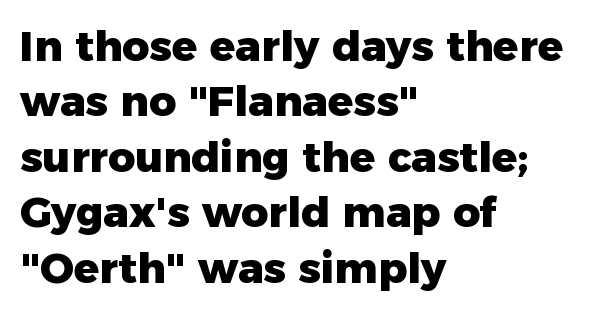
Q: Is the text bold? A: Yes.
Q: Is the text italic (slanted)? A: No, it is upright.
Q: Is the typeface a serif or a sans-serif typeface? A: Sans-serif.
Q: Is the text underlined? A: No.
Q: How is the paragraph aligned? A: Left-aligned.
Q: Is the spacing between letters normal or unusually wide? A: Normal.
Q: Is the spacing between lines tight, normal or loose? A: Normal.
Q: Width (condensed, normal, or wide)? A: Normal.
Q: Stroke contrast? A: Low.
Q: x-height? A: Medium.
Q: Monospaced? A: No.
